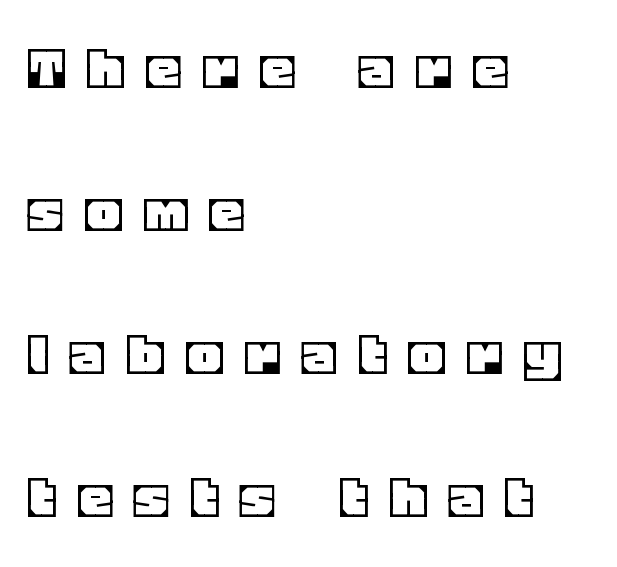
The image shows 65 px text type, upright; set left-aligned, loose line spacing (2.2x), unusually wide letter spacing (+0.38 em), not underlined; a large x-height.
